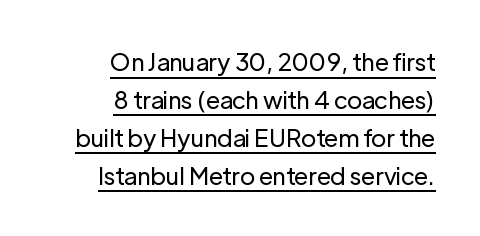
The paragraph has a hard right edge and a soft left edge. What stands out about the letter spacing? Nothing — it is the standard amount. Stem width sits at or under what a default text font uses. Italic: no, the glyphs are upright roman. The rows are spaced the way most documents space them. These characters rest on top of a visible drawn line.
